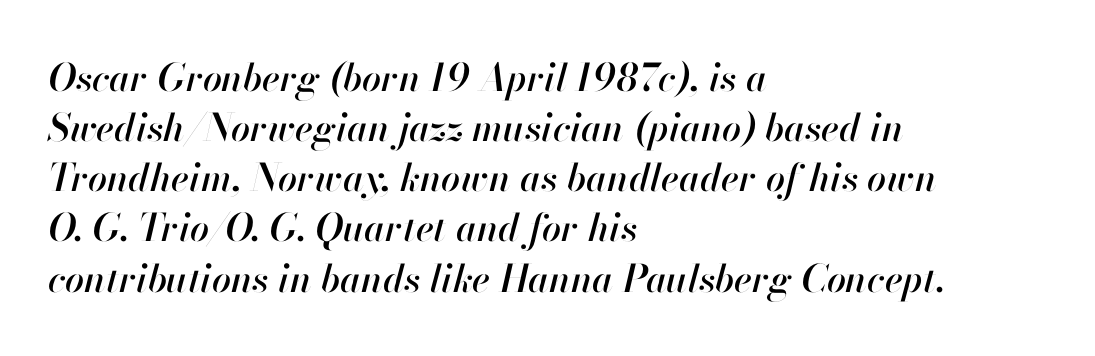
The image shows 38 px text type, italic (leaning right); set left-aligned, normal line spacing (1.32x), normal letter spacing, not underlined; high stroke contrast and a small x-height.
